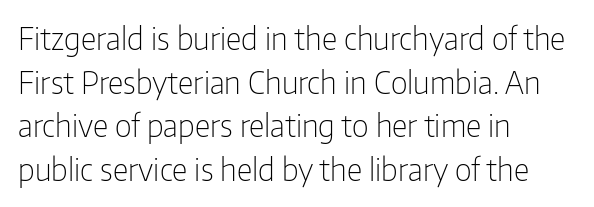
The strokes are not fattened; the text isn't bold. Has an underline been added? It has not. Character widths vary here, with narrow letters taking less room than wide ones. Serif or sans? Sans — the stroke terminals are bare.
